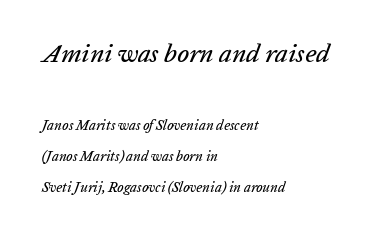
{"italic": "yes", "lean": "right", "slant_degrees": 20, "underline": "no", "align": "left", "line_spacing": "loose", "line_spacing_ratio": 2.18, "letter_spacing": "normal", "letter_spacing_em": 0.0, "larger_block": "first", "size_ratio": 1.86, "glyph_px": 26}
